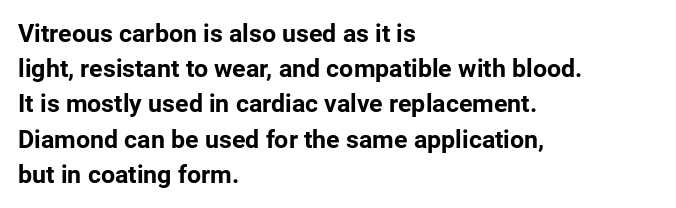
Here the glyphs are tracked normally, forming tight word shapes. Posture: upright roman. Plain, unruled lines of type. Leading matches the norm, producing a regular column.
